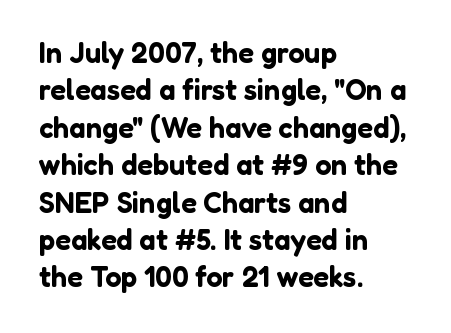
The image shows 29 px sans-serif type, upright; set left-aligned, normal line spacing (1.29x), normal letter spacing, not underlined; low stroke contrast and a medium x-height.
